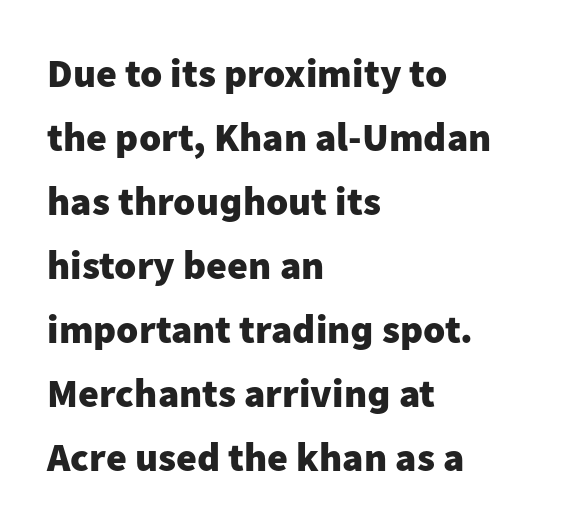
{"serif": "no", "italic": "no", "bold": "yes", "weight": "heavy", "width": "normal", "stroke_contrast": "low", "x_height": "medium", "monospaced": "no", "underline": "no", "align": "left", "line_spacing": "normal", "line_spacing_ratio": 1.6, "letter_spacing": "normal", "letter_spacing_em": 0.0, "glyph_px": 40}
